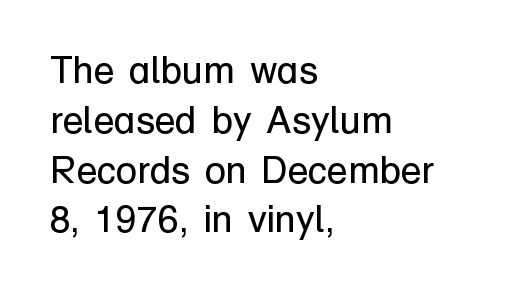
Anything drawn beneath the words? Only blank space. The letters look calm and open, with moderate or lighter stems. The face used here is proportionally spaced, like ordinary book or web type. Successive baselines arrive at the customary interval. The passage shown is typeset with a sans-serif family.
